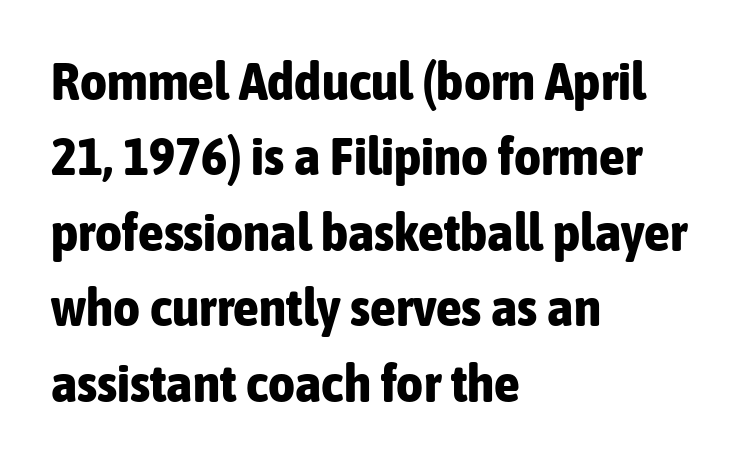
{"serif": "no", "italic": "no", "bold": "yes", "weight": "bold", "width": "condensed", "stroke_contrast": "low", "x_height": "medium", "monospaced": "no", "underline": "no", "align": "left", "line_spacing": "normal", "line_spacing_ratio": 1.45, "letter_spacing": "normal", "letter_spacing_em": 0.0, "glyph_px": 52}
